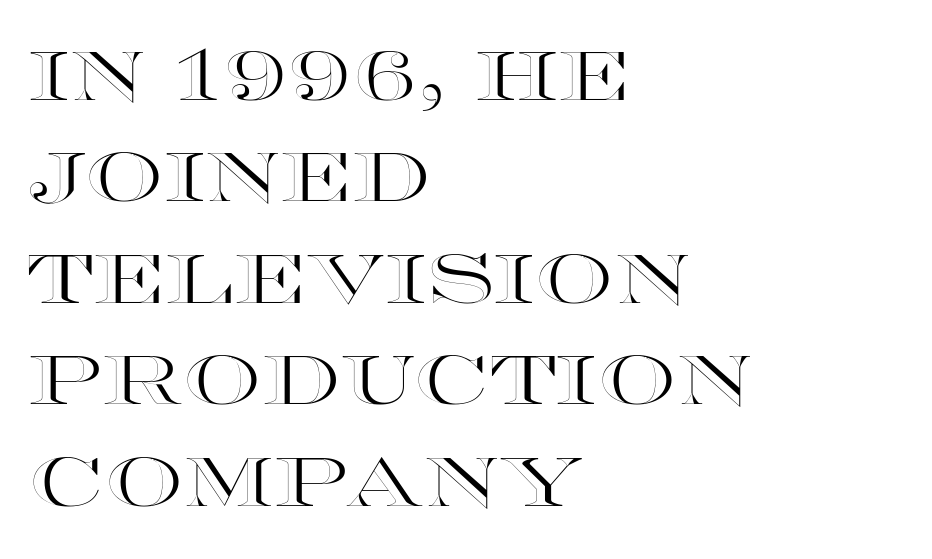
Vertical strokes here are truly vertical. Has an underline been added? It has not. Short and long lines alike share a common starting point at left. Looks like regular typesetting: each glyph gets only the width it needs. Caption: standard tracking, unaltered. The block of text has a typical density, with ordinary space between rows.
